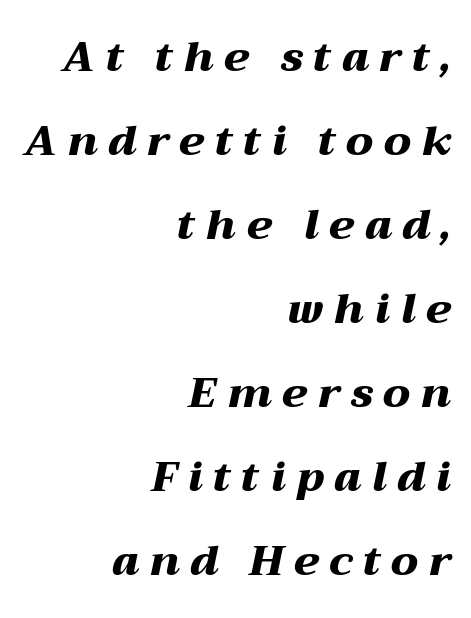
The image shows 42 px heavy, wide type, italic (leaning right); set right-aligned, loose line spacing (2.0x), unusually wide letter spacing (+0.25 em), not underlined; medium stroke contrast and a medium x-height.
